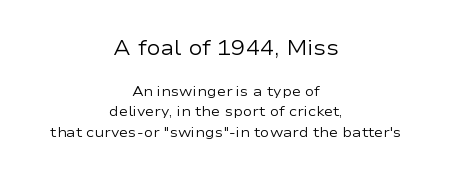
The paragraph has two soft edges and a firm central axis. These lines were composed using upright roman letters. Compared with typical body copy, the letter spacing here is the same. Interline gaps are of average width in this sample.
